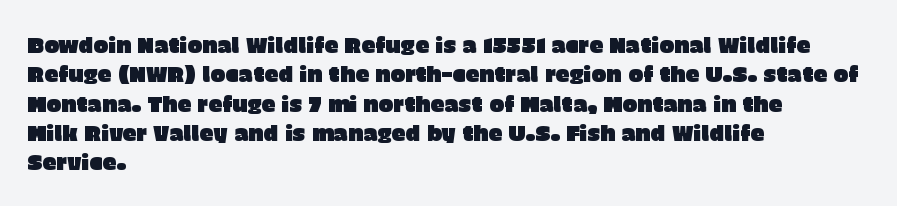
Q: Is the text italic (slanted)? A: No, it is upright.
Q: Is the text underlined? A: No.
Q: How is the paragraph aligned? A: Left-aligned.
Q: Is the spacing between letters normal or unusually wide? A: Normal.
Q: Is the spacing between lines tight, normal or loose? A: Normal.
